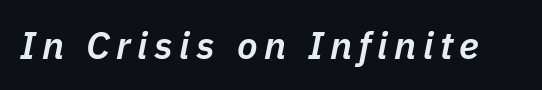
The image shows 38 px semibold type, italic (leaning right); set not underlined; low stroke contrast and a medium x-height.
